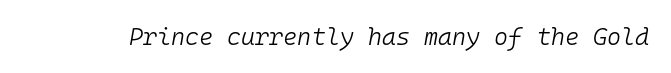
{"italic": "yes", "lean": "right", "slant_degrees": 10, "bold": "no", "underline": "no", "letter_spacing": "normal", "letter_spacing_em": 0.0, "glyph_px": 24}
